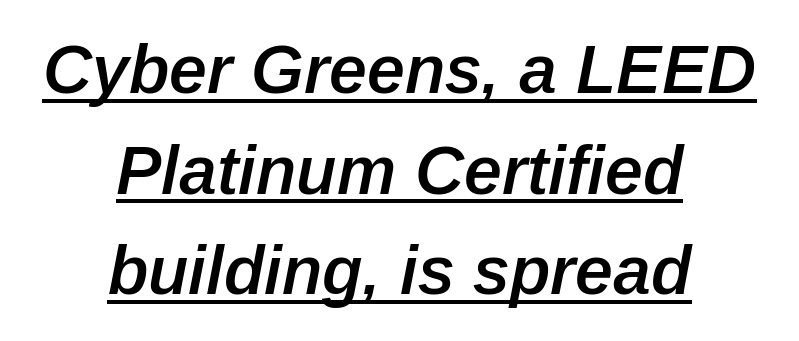
{"italic": "yes", "lean": "right", "slant_degrees": 12, "bold": "semi", "weight": "semibold", "width": "normal", "stroke_contrast": "low", "x_height": "medium", "monospaced": "no", "underline": "yes", "align": "center", "line_spacing": "normal", "line_spacing_ratio": 1.48, "letter_spacing": "normal", "letter_spacing_em": 0.0, "glyph_px": 68}
